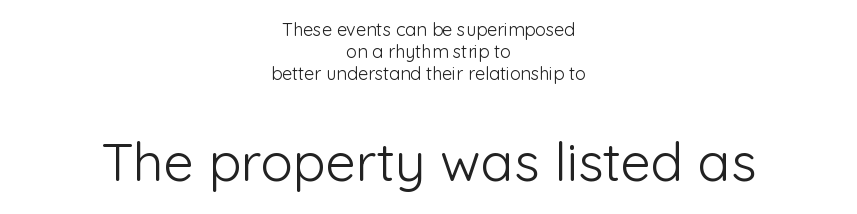
Q: Is the text bold? A: No.
Q: Is the text italic (slanted)? A: No, it is upright.
Q: Is the typeface a serif or a sans-serif typeface? A: Sans-serif.
Q: Is the text underlined? A: No.
Q: How is the paragraph aligned? A: Centered.
Q: Is the spacing between letters normal or unusually wide? A: Normal.
Q: Which block of text is set in a larger size, the first (top) or the second (bottom)? A: The second (bottom) one.
Q: Width (condensed, normal, or wide)? A: Normal.
Q: Stroke contrast? A: Low.
Q: x-height? A: Medium.
Q: Monospaced? A: No.
